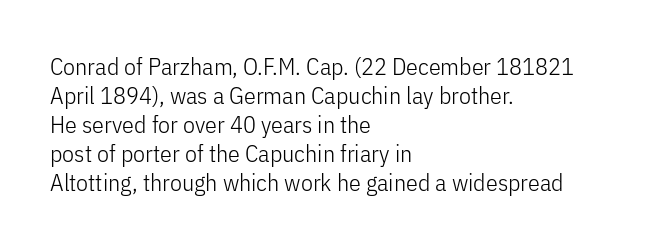
{"italic": "no", "bold": "no", "underline": "no", "align": "left", "line_spacing_ratio": 1.21, "letter_spacing": "normal", "letter_spacing_em": 0.0, "glyph_px": 24}
